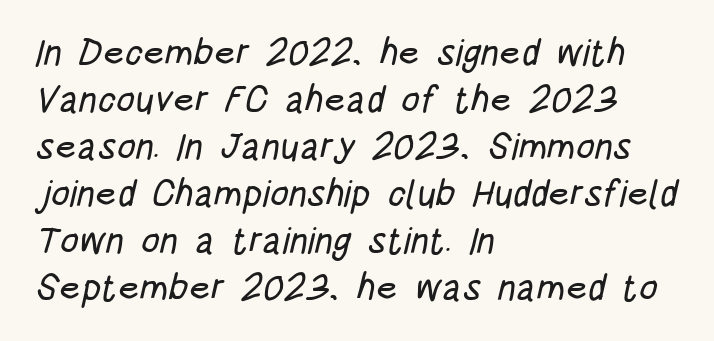
The image shows 37 px condensed sans-serif type; set left-aligned, normal line spacing (1.27x), normal letter spacing, not underlined; low stroke contrast and a large x-height.
